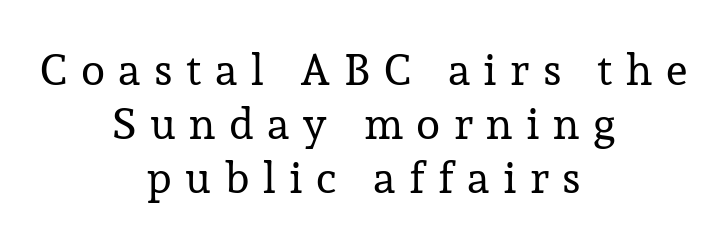
Q: Is the text bold? A: No.
Q: Is the text italic (slanted)? A: No, it is upright.
Q: Is the typeface a serif or a sans-serif typeface? A: Serif.
Q: Is the text underlined? A: No.
Q: How is the paragraph aligned? A: Centered.
Q: Is the spacing between letters normal or unusually wide? A: Unusually wide.
Q: Width (condensed, normal, or wide)? A: Normal.
Q: Stroke contrast? A: Low.
Q: x-height? A: Medium.
Q: Monospaced? A: No.
